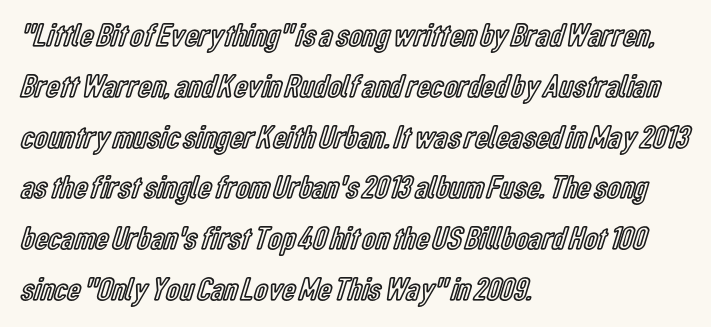
The image shows 33 px condensed type; set left-aligned, normal line spacing (1.54x), normal letter spacing, not underlined; a medium x-height.
